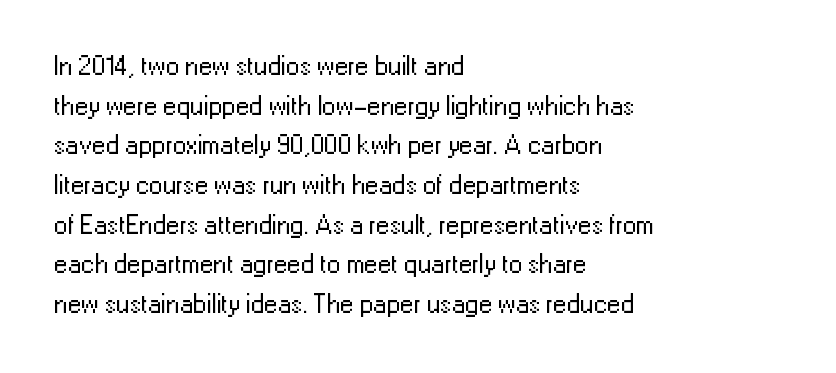
Q: Is the text bold? A: No.
Q: Is the text italic (slanted)? A: No, it is upright.
Q: Is the text underlined? A: No.
Q: How is the paragraph aligned? A: Left-aligned.
Q: Is the spacing between letters normal or unusually wide? A: Normal.
Q: Is the spacing between lines tight, normal or loose? A: Normal.
